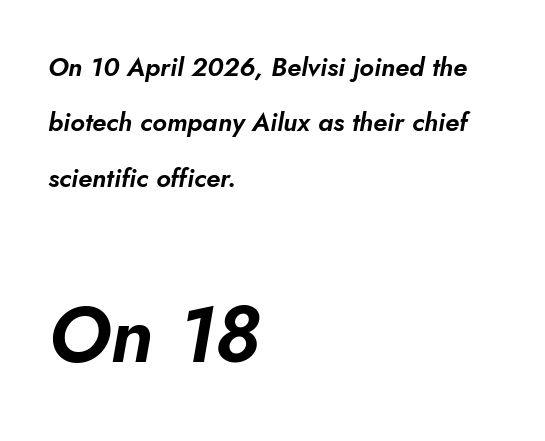
Has an underline been added? It has not. Letter spacing: default. Does the leading feel generous? Absolutely, it's lavish. The passage shown is typed in a proportional face where columns would drift. The compositor pushed each line to the left boundary. The rendering enlarges the type as you move from the upper chunk to the lower.
